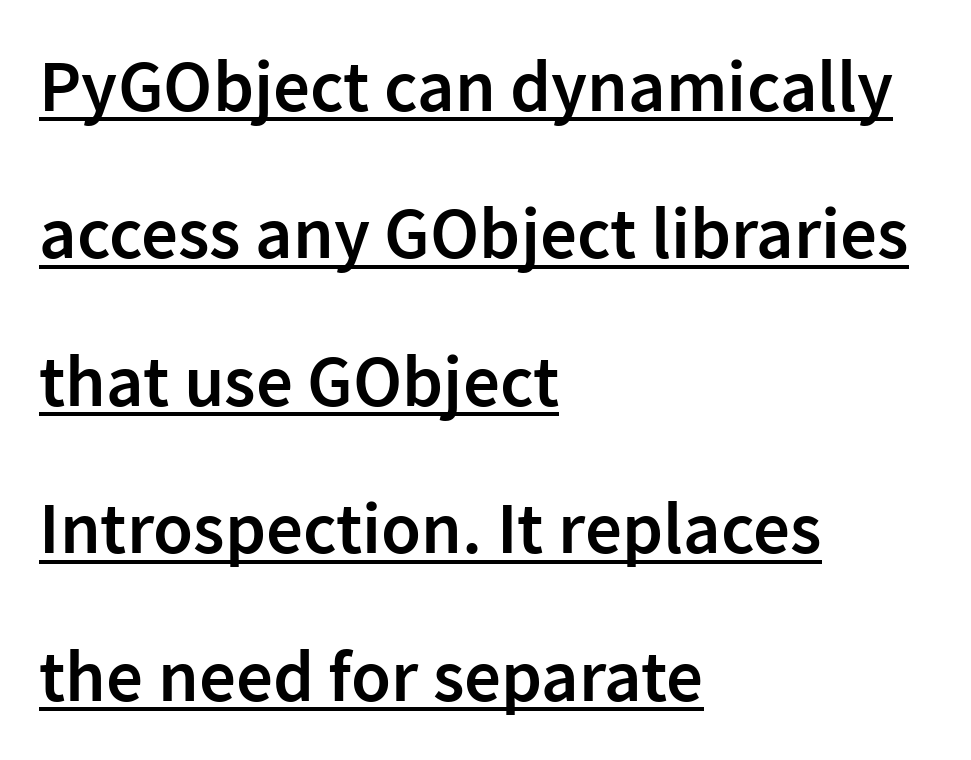
Does a line run under the words? Yes, clearly. Observe the absence of serifs on each vertical stroke in this sample. These lines are rendered in a variable-pitch font. A typesetter would call this leading open, well beyond the default.
